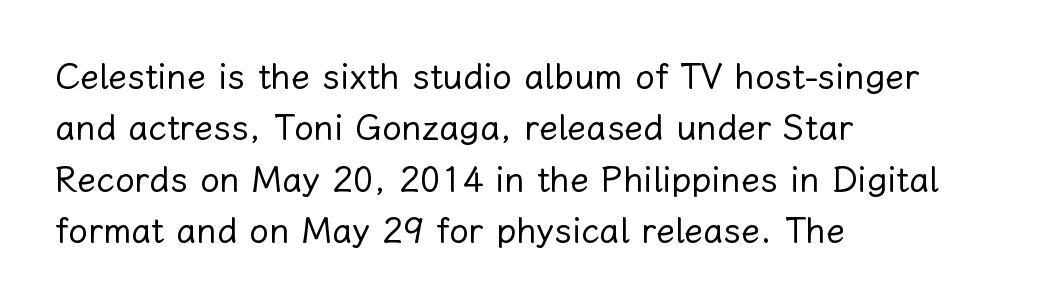
Q: Is the text bold? A: No.
Q: Is the text italic (slanted)? A: No, it is upright.
Q: Is the text underlined? A: No.
Q: How is the paragraph aligned? A: Left-aligned.
Q: Is the spacing between letters normal or unusually wide? A: Normal.
Q: Is the spacing between lines tight, normal or loose? A: Normal.
Q: Width (condensed, normal, or wide)? A: Normal.
Q: Stroke contrast? A: Low.
Q: x-height? A: Medium.
Q: Monospaced? A: No.
